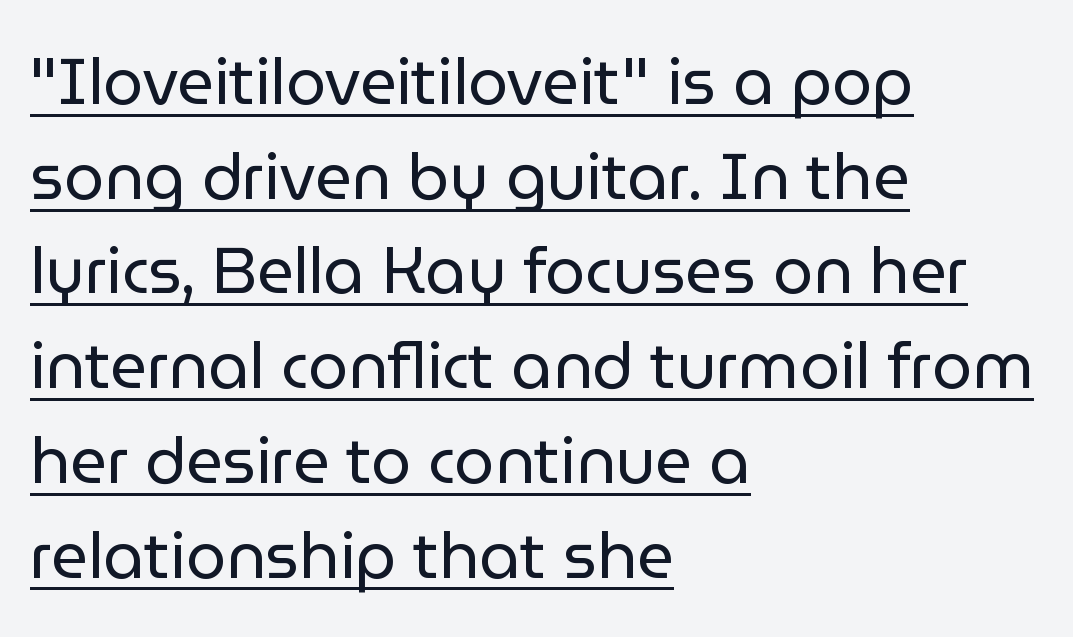
Q: Is the text bold? A: No.
Q: Is the text italic (slanted)? A: No, it is upright.
Q: Is the typeface a serif or a sans-serif typeface? A: Sans-serif.
Q: Is the text underlined? A: Yes.
Q: How is the paragraph aligned? A: Left-aligned.
Q: Is the spacing between letters normal or unusually wide? A: Normal.
Q: Is the spacing between lines tight, normal or loose? A: Normal.
Q: Width (condensed, normal, or wide)? A: Normal.
Q: Stroke contrast? A: Low.
Q: x-height? A: Medium.
Q: Monospaced? A: No.
